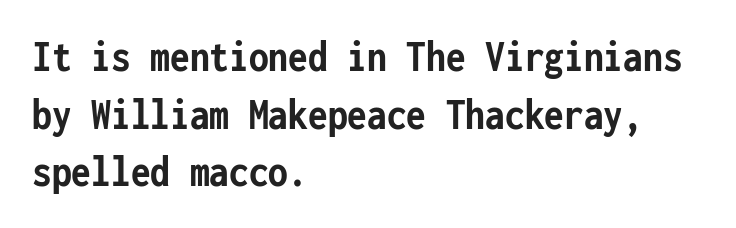
Q: Is the text bold? A: Yes.
Q: Is the text italic (slanted)? A: No, it is upright.
Q: Is the typeface a serif or a sans-serif typeface? A: Sans-serif.
Q: Is the text underlined? A: No.
Q: How is the paragraph aligned? A: Left-aligned.
Q: Is the spacing between letters normal or unusually wide? A: Normal.
Q: Is the spacing between lines tight, normal or loose? A: Normal.
Q: Width (condensed, normal, or wide)? A: Condensed.
Q: Stroke contrast? A: Low.
Q: x-height? A: Medium.
Q: Monospaced? A: Yes.
